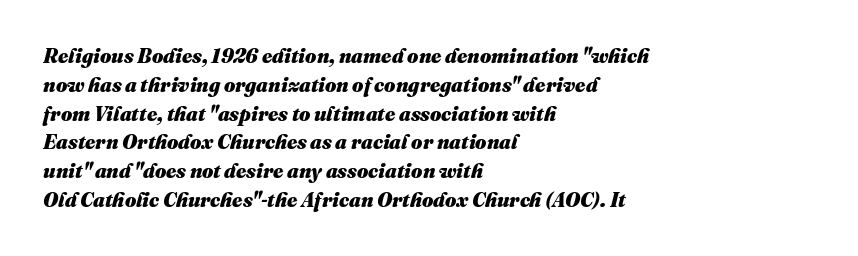
Looking at the ascenders, they clearly lean. The lines sit at an ordinary, default distance from one another. Check the space under the baseline: it is left empty. The compositor pushed each line to the left boundary. This sample uses plain, unmodified letter spacing. Caption: bold face, heavy strokes.
